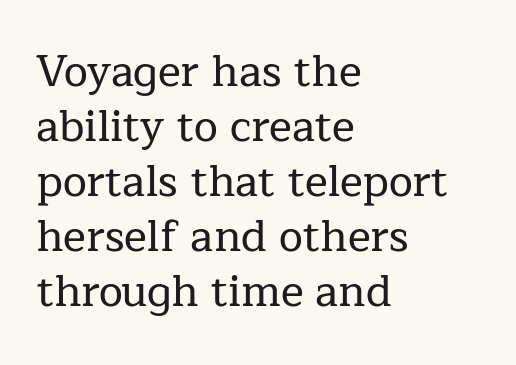
{"serif": "yes", "italic": "no", "width": "normal", "stroke_contrast": "low", "x_height": "medium", "monospaced": "no", "underline": "no", "align": "left", "line_spacing": "normal", "line_spacing_ratio": 1.28, "letter_spacing": "normal", "letter_spacing_em": 0.0, "glyph_px": 43}
